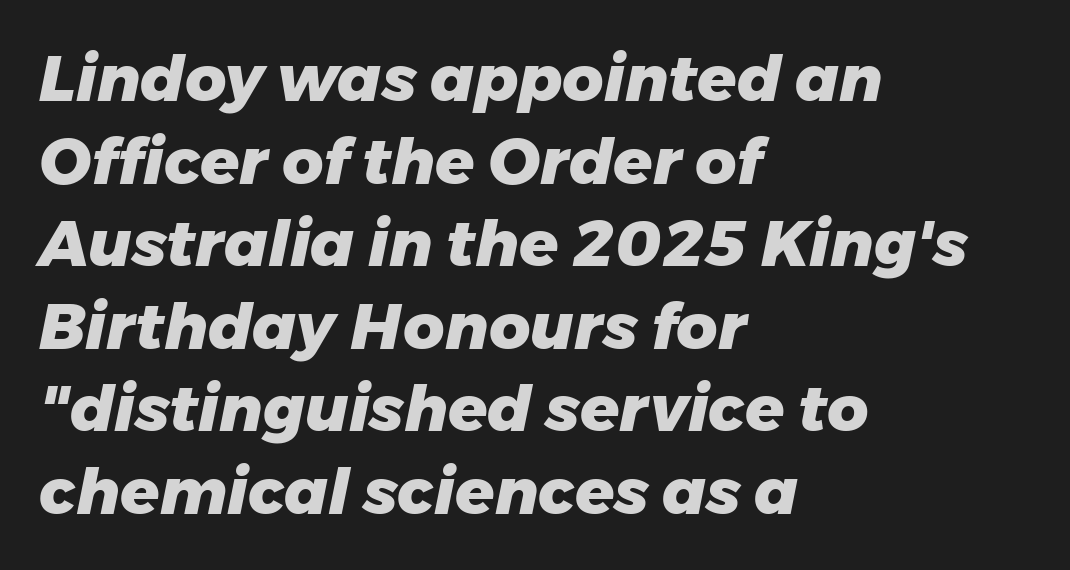
{"italic": "yes", "lean": "right", "slant_degrees": 11, "bold": "yes", "weight": "heavy", "width": "normal", "stroke_contrast": "low", "x_height": "medium", "monospaced": "no", "underline": "no", "align": "left", "line_spacing": "normal", "line_spacing_ratio": 1.29, "letter_spacing": "normal", "letter_spacing_em": 0.0, "glyph_px": 64}
